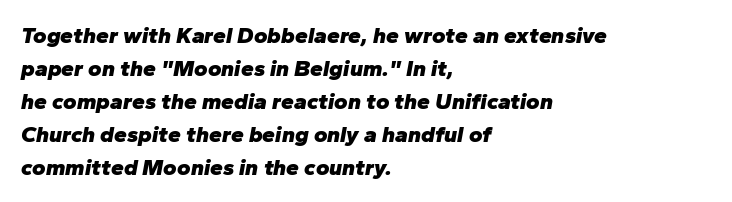
Q: Is the text bold? A: Yes.
Q: Is the text italic (slanted)? A: Yes, it leans right by about 10 degrees.
Q: Is the text underlined? A: No.
Q: How is the paragraph aligned? A: Left-aligned.
Q: Is the spacing between letters normal or unusually wide? A: Normal.
Q: Is the spacing between lines tight, normal or loose? A: Normal.
